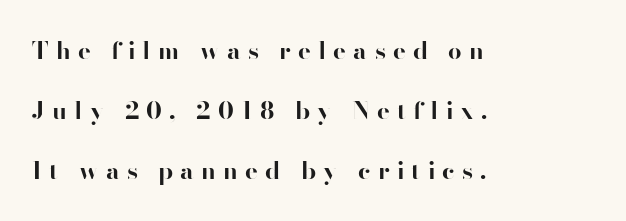
{"italic": "no", "bold": "yes", "underline": "no", "align": "left", "line_spacing": "loose", "line_spacing_ratio": 2.5, "letter_spacing": "wide", "letter_spacing_em": 0.3, "glyph_px": 24}
